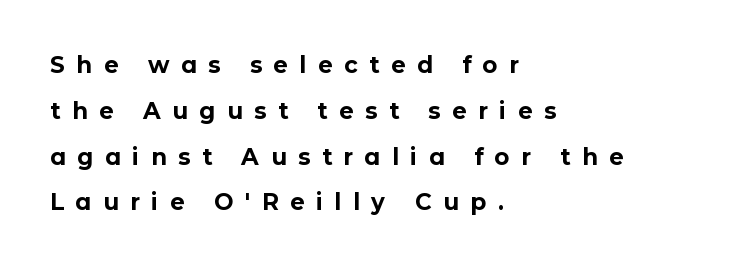
Q: Is the text bold? A: Yes.
Q: Is the text italic (slanted)? A: No, it is upright.
Q: Is the text underlined? A: No.
Q: How is the paragraph aligned? A: Left-aligned.
Q: Is the spacing between letters normal or unusually wide? A: Unusually wide.
Q: Is the spacing between lines tight, normal or loose? A: Loose.
